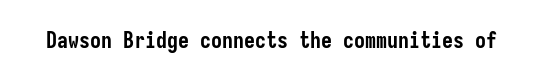
Short note: letters normally spaced. Words float on clear page, feet unadorned. The letters stand upright; this is a roman face. Heavy, bold letterforms.
